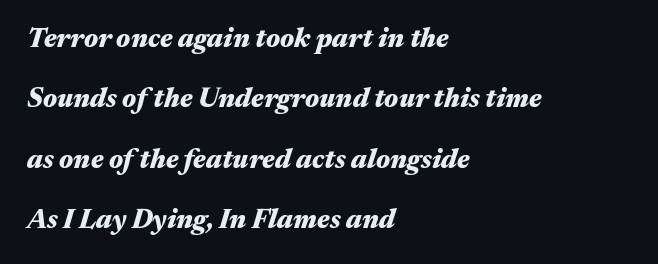
Descenders hang freely into open space. These lines keep a tight, regular rhythm from letter to letter. One glance says open: line gaps are wider than usual. The passage shown is emphatically bold. Does the copy run flush right? No — it runs flush left.
